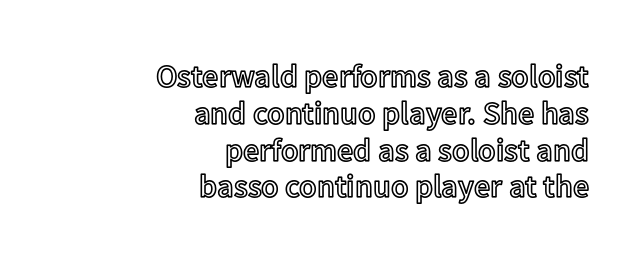
Q: Is the text italic (slanted)? A: No, it is upright.
Q: Is the text underlined? A: No.
Q: How is the paragraph aligned? A: Right-aligned.
Q: Is the spacing between letters normal or unusually wide? A: Normal.
Q: Is the spacing between lines tight, normal or loose? A: Tight.
Q: Width (condensed, normal, or wide)? A: Normal.
Q: x-height? A: Medium.
Q: Monospaced? A: No.
